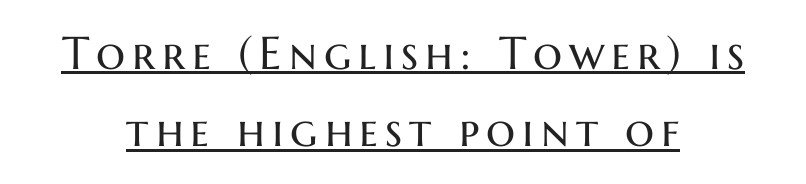
{"serif": "no", "italic": "no", "bold": "no", "weight": "regular", "width": "normal", "stroke_contrast": "medium", "x_height": "medium", "monospaced": "no", "underline": "yes", "align": "center", "line_spacing": "normal", "line_spacing_ratio": 1.68, "glyph_px": 46}
